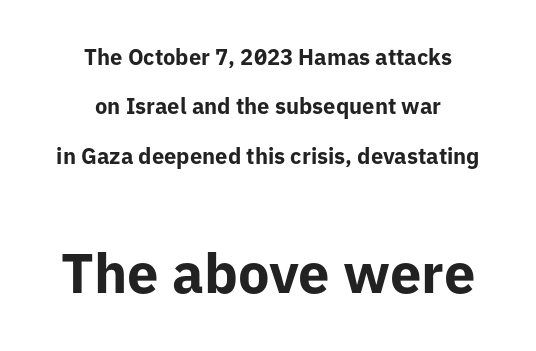
{"serif": "no", "italic": "no", "bold": "yes", "weight": "bold", "width": "normal", "stroke_contrast": "low", "x_height": "medium", "monospaced": "no", "underline": "no", "align": "center", "line_spacing": "loose", "line_spacing_ratio": 2.24, "letter_spacing": "normal", "letter_spacing_em": 0.0, "larger_block": "second", "size_ratio": 2.55, "glyph_px": 56}
